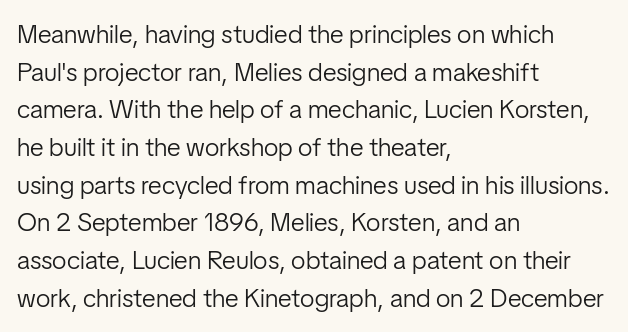
The image shows 26 px text type, upright; set left-aligned, normal line spacing (1.45x), normal letter spacing, not underlined.
